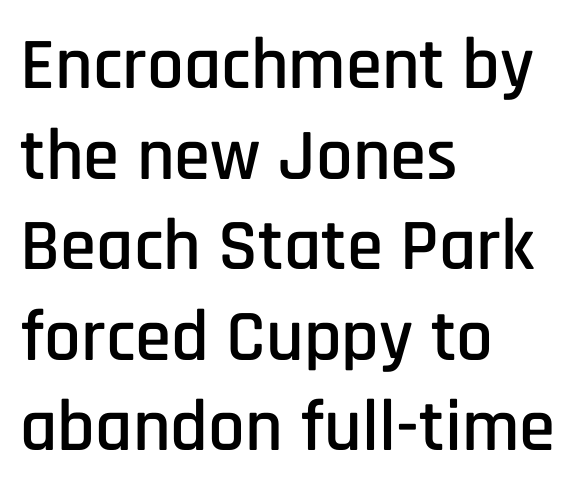
Q: Is the text italic (slanted)? A: No, it is upright.
Q: Is the typeface a serif or a sans-serif typeface? A: Sans-serif.
Q: Is the text underlined? A: No.
Q: How is the paragraph aligned? A: Left-aligned.
Q: Is the spacing between letters normal or unusually wide? A: Normal.
Q: Width (condensed, normal, or wide)? A: Condensed.
Q: Stroke contrast? A: Low.
Q: x-height? A: Large.
Q: Monospaced? A: No.
